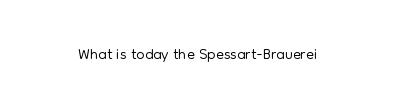
The image shows 23 px text type, upright; set normal letter spacing, not underlined.
